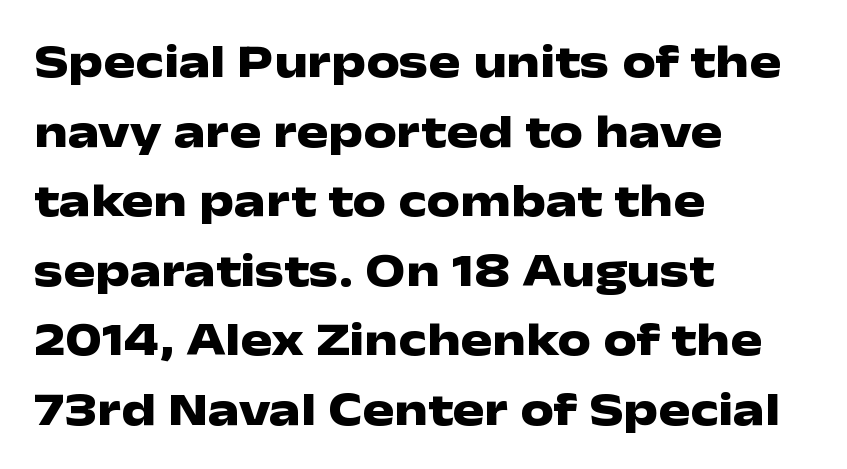
{"serif": "no", "italic": "no", "bold": "yes", "weight": "heavy", "width": "wide", "stroke_contrast": "low", "x_height": "medium", "monospaced": "no", "underline": "no", "align": "left", "line_spacing": "normal", "line_spacing_ratio": 1.48, "letter_spacing": "normal", "letter_spacing_em": 0.0, "glyph_px": 47}
